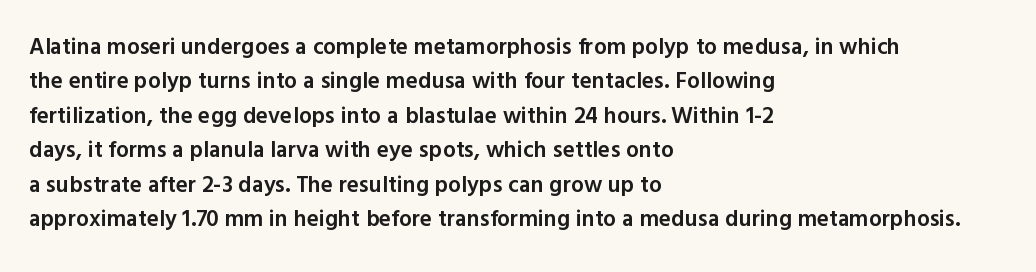
{"italic": "no", "bold": "semi", "underline": "no", "align": "left", "line_spacing": "normal", "line_spacing_ratio": 1.5, "letter_spacing": "normal", "letter_spacing_em": 0.0, "glyph_px": 23}
